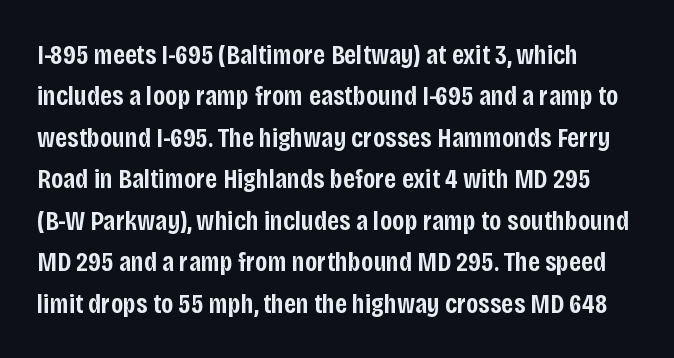
{"serif": "no", "italic": "no", "bold": "semi", "weight": "semibold", "width": "condensed", "stroke_contrast": "low", "x_height": "large", "monospaced": "no", "underline": "no", "line_spacing": "normal", "line_spacing_ratio": 1.48, "letter_spacing": "normal", "letter_spacing_em": 0.0, "glyph_px": 28}
